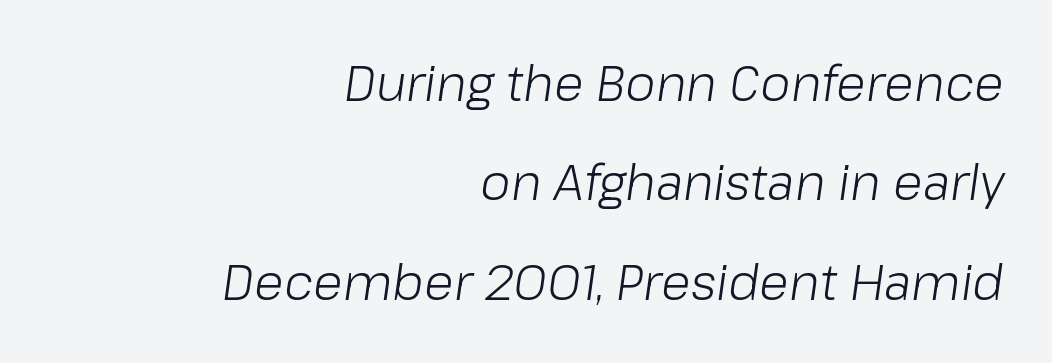
Spacing between characters is what you'd get straight out of the box. The setting favours the right margin, as signatures and pull-quotes sometimes do. Compared with typical paragraphs, the rows here are farther apart. The space directly below the letters is spotless.
